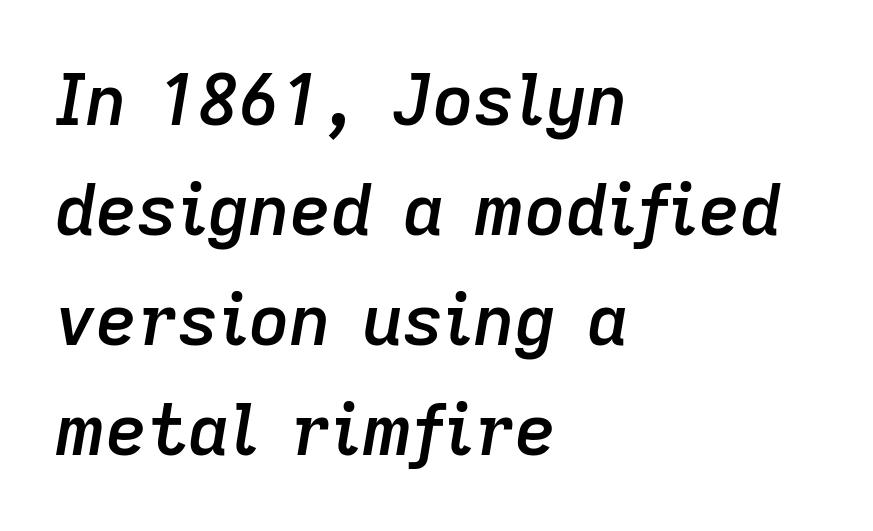
{"italic": "yes", "lean": "right", "slant_degrees": 9, "bold": "semi", "weight": "semibold", "width": "normal", "stroke_contrast": "low", "x_height": "medium", "monospaced": "no", "underline": "no", "align": "left", "line_spacing": "normal", "line_spacing_ratio": 1.55, "letter_spacing": "normal", "letter_spacing_em": 0.0, "glyph_px": 71}
